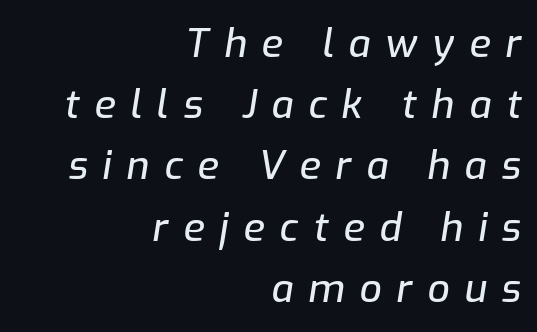
{"italic": "yes", "lean": "right", "slant_degrees": 9, "width": "normal", "stroke_contrast": "low", "x_height": "medium", "monospaced": "no", "underline": "no", "align": "right", "line_spacing": "normal", "line_spacing_ratio": 1.57, "letter_spacing": "wide", "letter_spacing_em": 0.38, "glyph_px": 39}
